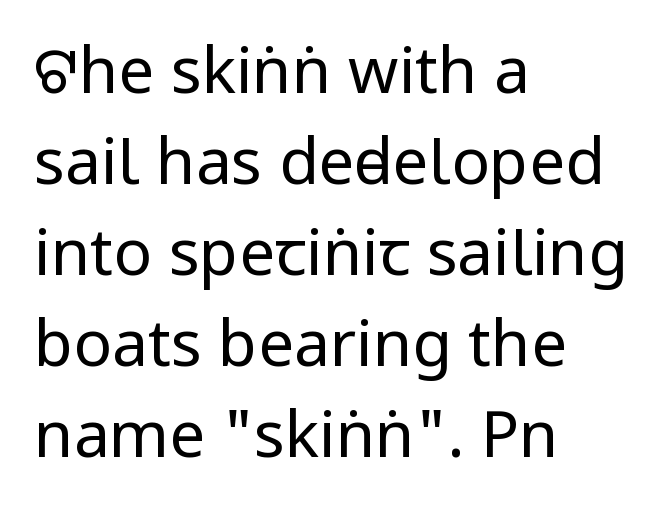
Q: Is the text bold? A: No.
Q: Is the text italic (slanted)? A: No, it is upright.
Q: Is the typeface a serif or a sans-serif typeface? A: Sans-serif.
Q: Is the text underlined? A: No.
Q: How is the paragraph aligned? A: Left-aligned.
Q: Is the spacing between letters normal or unusually wide? A: Normal.
Q: Is the spacing between lines tight, normal or loose? A: Normal.
Q: Width (condensed, normal, or wide)? A: Condensed.
Q: Stroke contrast? A: Low.
Q: x-height? A: Large.
Q: Monospaced? A: No.
